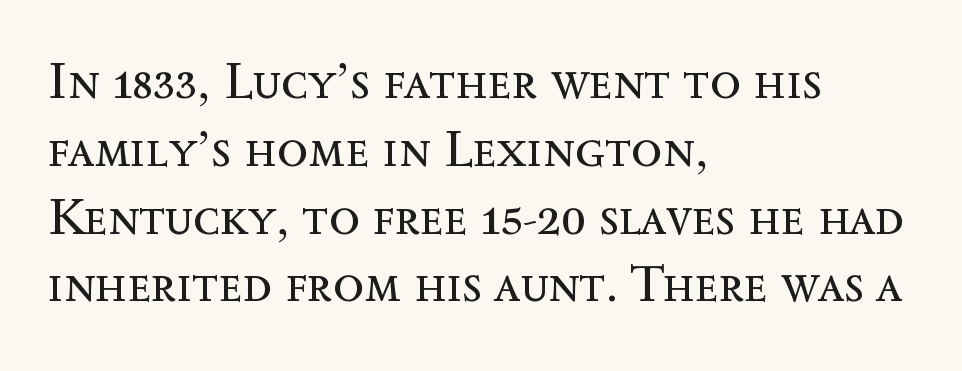
Q: Is the text bold? A: No.
Q: Is the text italic (slanted)? A: No, it is upright.
Q: Is the text underlined? A: No.
Q: How is the paragraph aligned? A: Left-aligned.
Q: Is the spacing between letters normal or unusually wide? A: Normal.
Q: Is the spacing between lines tight, normal or loose? A: Normal.
Q: Width (condensed, normal, or wide)? A: Normal.
Q: x-height? A: Medium.
Q: Monospaced? A: No.
